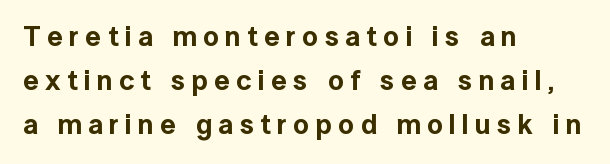
{"serif": "no", "italic": "no", "width": "normal", "x_height": "medium", "monospaced": "no", "underline": "no", "align": "left", "line_spacing": "normal", "line_spacing_ratio": 1.58, "letter_spacing": "wide", "letter_spacing_em": 0.22, "glyph_px": 28}
